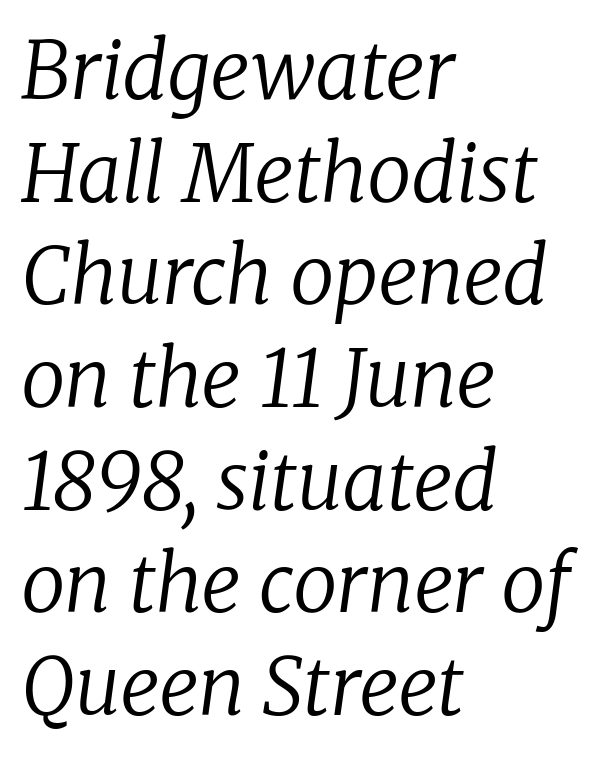
Q: Is the text bold? A: No.
Q: Is the text italic (slanted)? A: Yes, it leans right by about 8 degrees.
Q: Is the typeface a serif or a sans-serif typeface? A: Serif.
Q: Is the text underlined? A: No.
Q: How is the paragraph aligned? A: Left-aligned.
Q: Is the spacing between letters normal or unusually wide? A: Normal.
Q: Is the spacing between lines tight, normal or loose? A: Normal.
Q: Width (condensed, normal, or wide)? A: Normal.
Q: Stroke contrast? A: Low.
Q: x-height? A: Medium.
Q: Monospaced? A: No.
